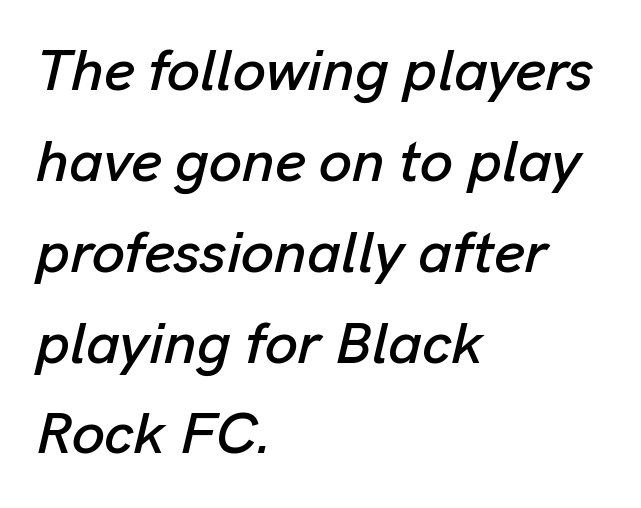
The image shows 59 px text type, italic (leaning right); set left-aligned, normal line spacing (1.54x), normal letter spacing, not underlined; low stroke contrast and a medium x-height.
